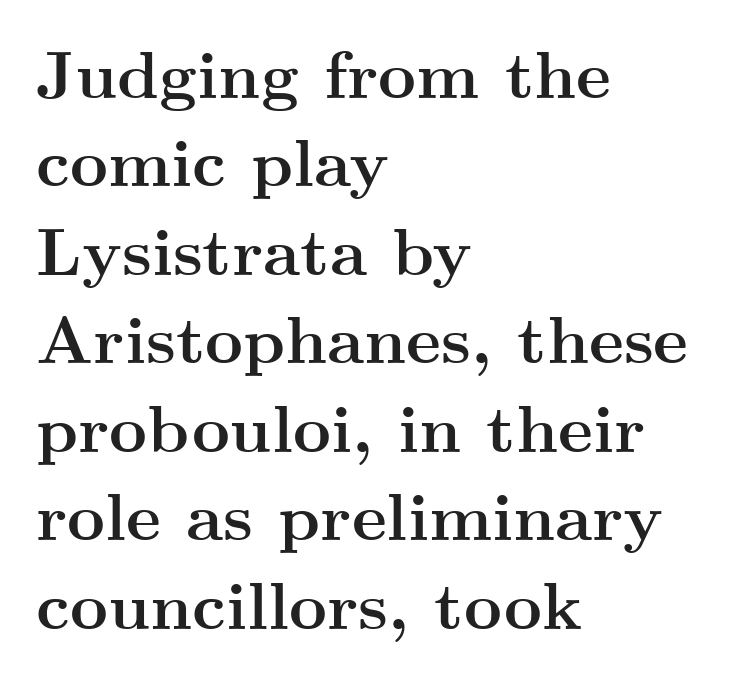
{"serif": "yes", "italic": "no", "bold": "yes", "weight": "semibold", "width": "wide", "stroke_contrast": "medium", "x_height": "small", "monospaced": "no", "underline": "no", "align": "left", "line_spacing": "normal", "line_spacing_ratio": 1.34, "letter_spacing": "normal", "letter_spacing_em": 0.0, "glyph_px": 66}
